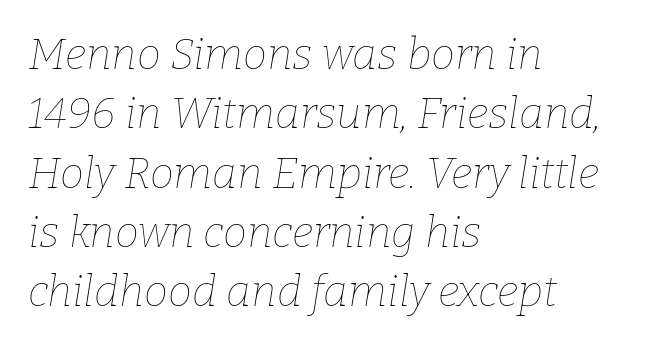
Q: Is the text bold? A: No.
Q: Is the text italic (slanted)? A: Yes, it leans right by about 9 degrees.
Q: Is the text underlined? A: No.
Q: How is the paragraph aligned? A: Left-aligned.
Q: Is the spacing between letters normal or unusually wide? A: Normal.
Q: Is the spacing between lines tight, normal or loose? A: Normal.
Q: Width (condensed, normal, or wide)? A: Normal.
Q: Stroke contrast? A: Low.
Q: x-height? A: Medium.
Q: Monospaced? A: No.
